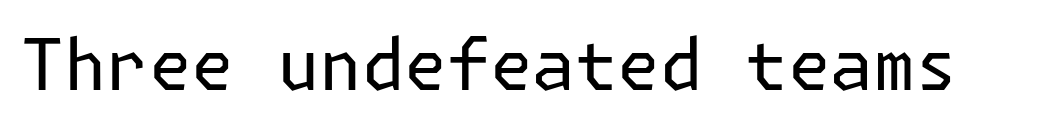
Q: Is the text bold? A: No.
Q: Is the text italic (slanted)? A: No, it is upright.
Q: Is the typeface a serif or a sans-serif typeface? A: Sans-serif.
Q: Is the text underlined? A: No.
Q: Is the spacing between letters normal or unusually wide? A: Normal.
Q: Width (condensed, normal, or wide)? A: Normal.
Q: Stroke contrast? A: Low.
Q: x-height? A: Medium.
